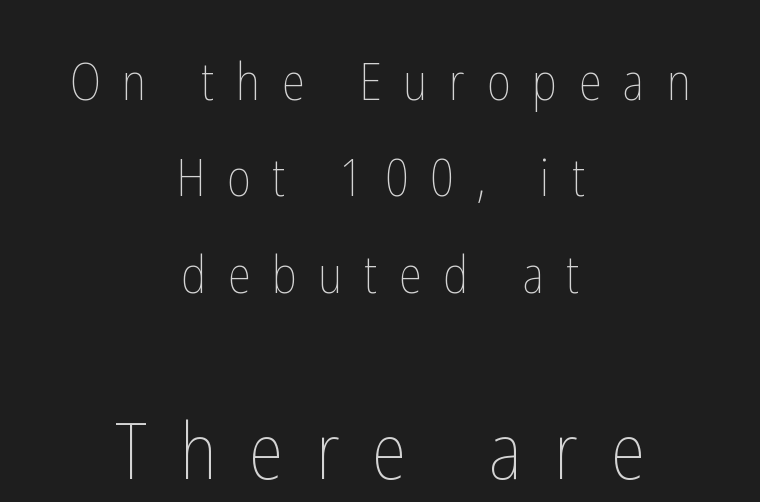
Ordinary non-slanted type is in use. These lines are centered, leaving both edges ragged. If you squint, the bottom block still reads clearly — it's the larger of the two. The rendering uses natural spacing where letterforms have individual widths. Descenders hang freely into open space. The gaps between neighbouring characters are conspicuously large.
